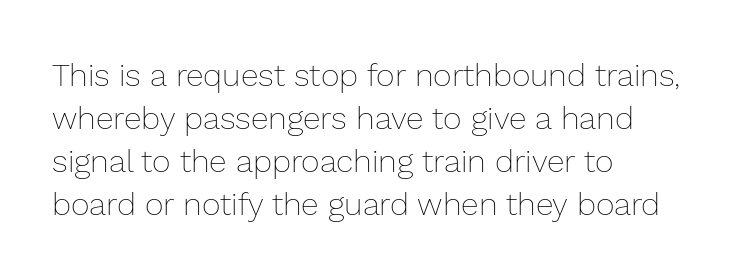
{"italic": "no", "bold": "no", "weight": "thin", "width": "normal", "stroke_contrast": "low", "x_height": "medium", "monospaced": "no", "underline": "no", "align": "left", "line_spacing": "normal", "line_spacing_ratio": 1.34, "letter_spacing": "normal", "letter_spacing_em": 0.0, "glyph_px": 32}
